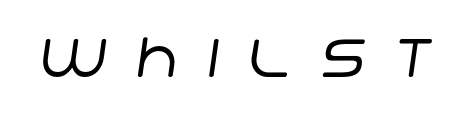
Q: Is the text bold? A: No.
Q: Is the typeface a serif or a sans-serif typeface? A: Sans-serif.
Q: Is the text underlined? A: No.
Q: Is the spacing between letters normal or unusually wide? A: Unusually wide.
Q: Width (condensed, normal, or wide)? A: Normal.
Q: Stroke contrast? A: Low.
Q: x-height? A: Large.
Q: Monospaced? A: No.
